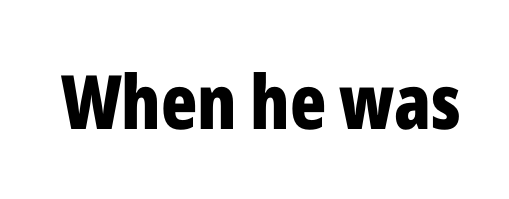
{"serif": "no", "italic": "no", "bold": "yes", "weight": "bold", "width": "condensed", "stroke_contrast": "low", "x_height": "medium", "monospaced": "no", "underline": "no", "letter_spacing": "normal", "letter_spacing_em": 0.0, "glyph_px": 75}
